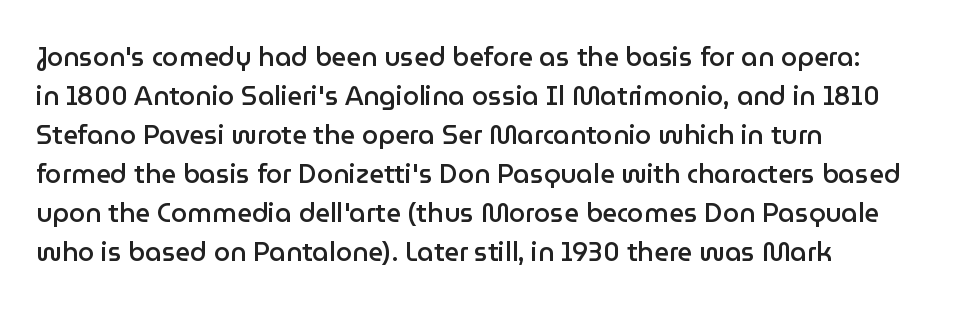
Each row of text sits above clean, open space. The letters stand straight up with perfectly vertical stems. Each word holds together tightly as a unit, with standard inter-letter gaps. A normal amount of white space separates one row of letters from the next. Does the weight exceed regular? Yes, but only to semibold. The paragraph shown leans on its left margin.
